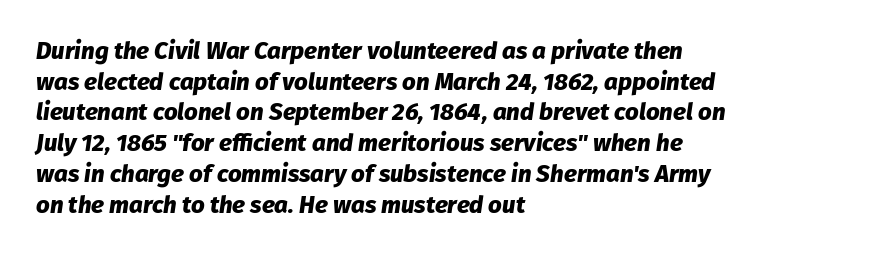
Q: Is the text bold? A: Yes.
Q: Is the text italic (slanted)? A: Yes, it leans right by about 8 degrees.
Q: Is the text underlined? A: No.
Q: How is the paragraph aligned? A: Left-aligned.
Q: Is the spacing between letters normal or unusually wide? A: Normal.
Q: Is the spacing between lines tight, normal or loose? A: Normal.
